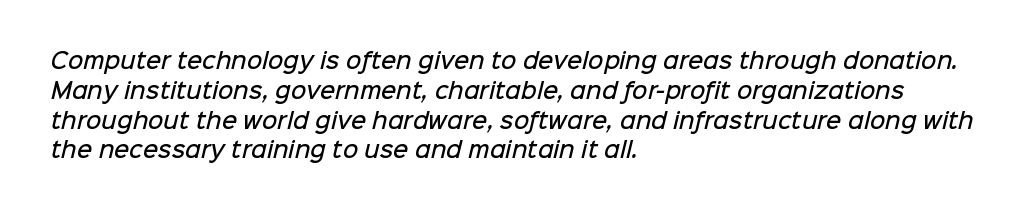
{"bold": "semi", "underline": "no", "align": "left", "line_spacing": "normal", "line_spacing_ratio": 1.42, "letter_spacing": "normal", "letter_spacing_em": 0.0, "glyph_px": 21}
